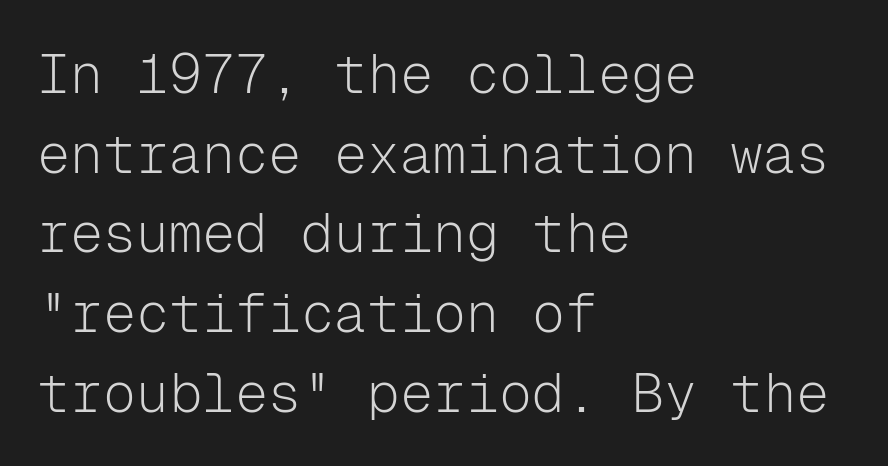
{"serif": "no", "italic": "no", "bold": "no", "weight": "light", "width": "normal", "stroke_contrast": "low", "x_height": "medium", "monospaced": "yes", "underline": "no", "align": "left", "line_spacing": "normal", "line_spacing_ratio": 1.45, "letter_spacing": "normal", "letter_spacing_em": 0.0, "glyph_px": 55}
